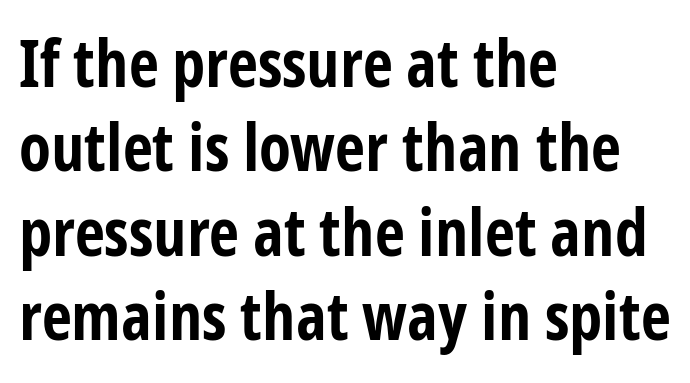
{"serif": "no", "italic": "no", "bold": "yes", "weight": "bold", "width": "condensed", "stroke_contrast": "low", "x_height": "medium", "monospaced": "no", "underline": "no", "align": "left", "line_spacing": "normal", "line_spacing_ratio": 1.28, "letter_spacing": "normal", "letter_spacing_em": 0.0, "glyph_px": 66}
